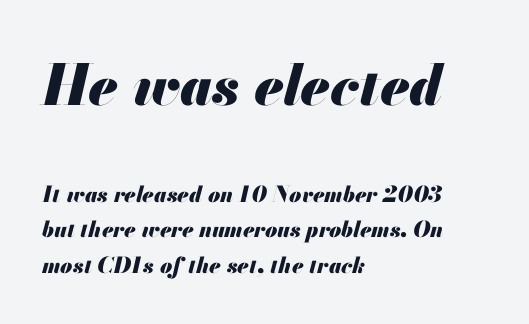
{"italic": "yes", "lean": "right", "slant_degrees": 13, "bold": "yes", "weight": "heavy", "width": "normal", "stroke_contrast": "medium", "x_height": "small", "monospaced": "no", "underline": "no", "align": "left", "line_spacing": "normal", "line_spacing_ratio": 1.61, "letter_spacing": "normal", "letter_spacing_em": 0.0, "larger_block": "first", "size_ratio": 2.55, "glyph_px": 56}
